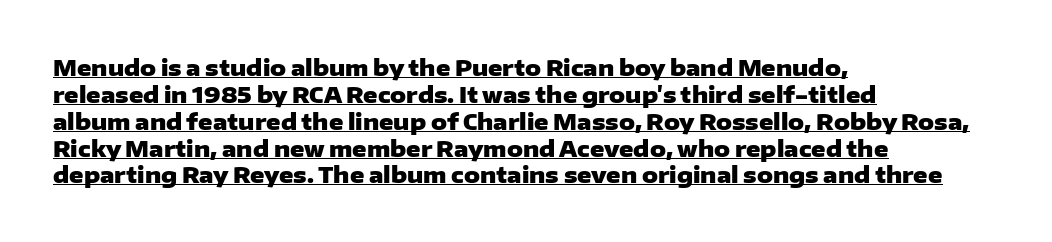
This rendering features underlined lettering. Every row of glyphs begins at an identical x-position on the left. I'd describe the lettering as bold — thick and assertive. Glyph-to-glyph distance matches everyday printed text. The lettering stays uniformly vertical, giving the passage a roman look.
